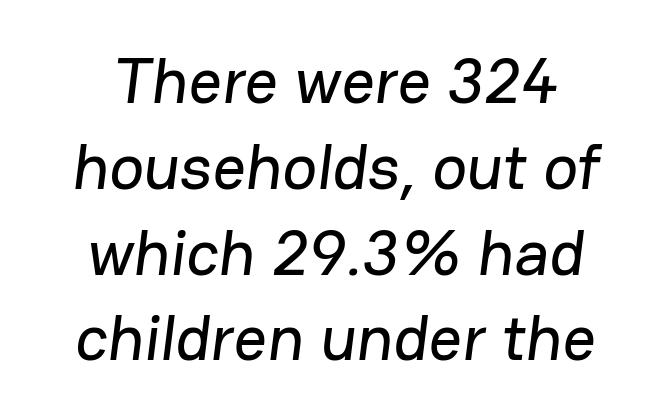
Anything drawn beneath the words? Only blank space. The vertical gap from one line to the next is medium. Does the copy run flush right? No — it is centered line by line. The passage shown is typed in a proportional face where columns would drift.
